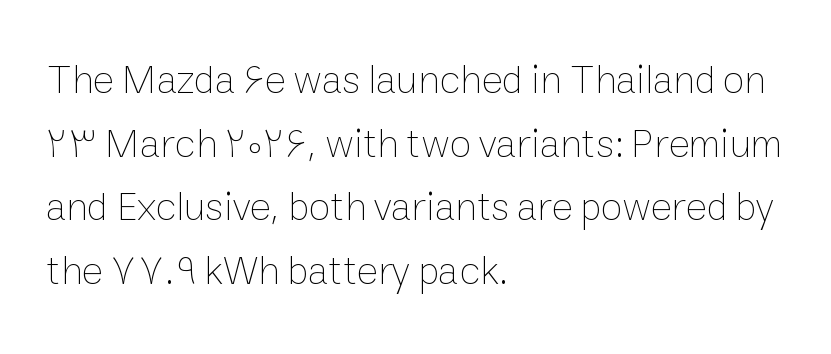
{"italic": "no", "bold": "no", "weight": "thin", "width": "normal", "stroke_contrast": "low", "x_height": "medium", "monospaced": "no", "underline": "no", "align": "left", "line_spacing": "normal", "line_spacing_ratio": 1.59, "letter_spacing": "normal", "letter_spacing_em": 0.0, "glyph_px": 40}
